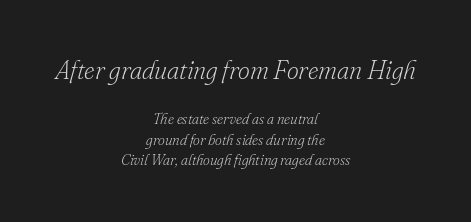
The whitespace from short lines is split evenly between both sides. The line texture is even and compact thanks to regular tracking. Only glyphs here, with clear space below each row. The weight tops out at a normal text grade. Regarding leading, the lines here are spaced in the standard way. Bigger letters appear in the top chunk; the bottom chunk is reduced.
